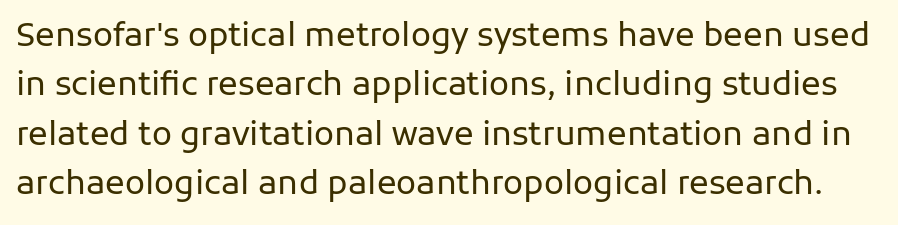
{"serif": "no", "italic": "no", "bold": "no", "weight": "regular", "width": "normal", "stroke_contrast": "low", "x_height": "medium", "monospaced": "no", "underline": "no", "line_spacing": "normal", "line_spacing_ratio": 1.5, "letter_spacing": "normal", "letter_spacing_em": 0.0, "glyph_px": 33}
